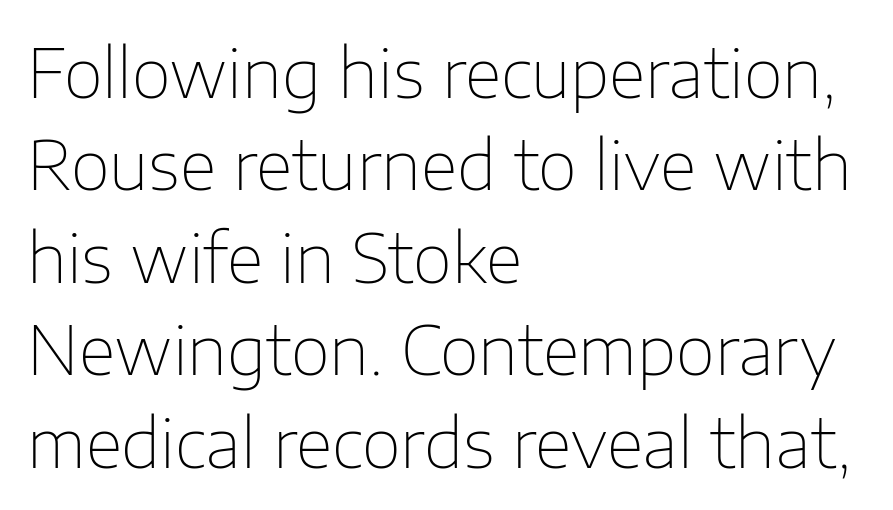
Q: Is the text bold? A: No.
Q: Is the text italic (slanted)? A: No, it is upright.
Q: Is the typeface a serif or a sans-serif typeface? A: Sans-serif.
Q: Is the text underlined? A: No.
Q: How is the paragraph aligned? A: Left-aligned.
Q: Is the spacing between letters normal or unusually wide? A: Normal.
Q: Is the spacing between lines tight, normal or loose? A: Normal.
Q: Width (condensed, normal, or wide)? A: Normal.
Q: Stroke contrast? A: Low.
Q: x-height? A: Medium.
Q: Monospaced? A: No.
